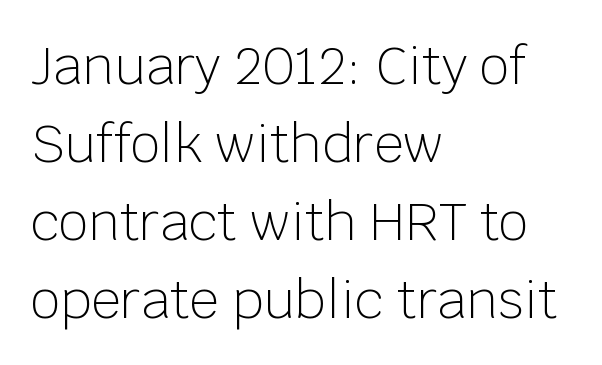
The image shows 52 px light sans-serif type, upright; set left-aligned, normal line spacing (1.5x), normal letter spacing, not underlined; low stroke contrast and a large x-height.
